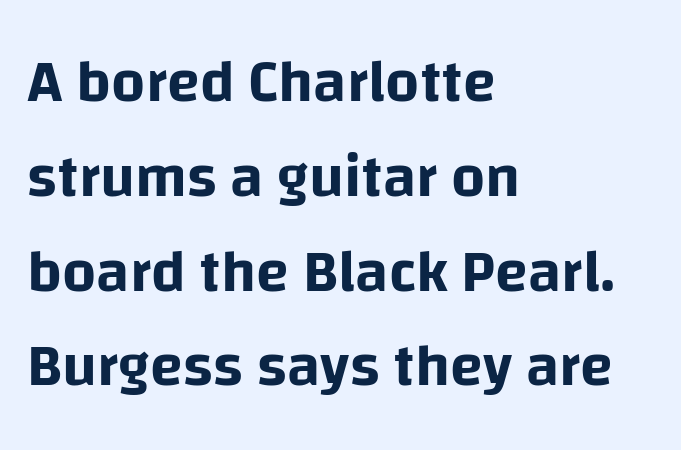
Q: Is the text italic (slanted)? A: No, it is upright.
Q: Is the typeface a serif or a sans-serif typeface? A: Sans-serif.
Q: Is the text underlined? A: No.
Q: How is the paragraph aligned? A: Left-aligned.
Q: Is the spacing between letters normal or unusually wide? A: Normal.
Q: Is the spacing between lines tight, normal or loose? A: Normal.
Q: Width (condensed, normal, or wide)? A: Normal.
Q: Stroke contrast? A: Low.
Q: x-height? A: Large.
Q: Monospaced? A: No.
